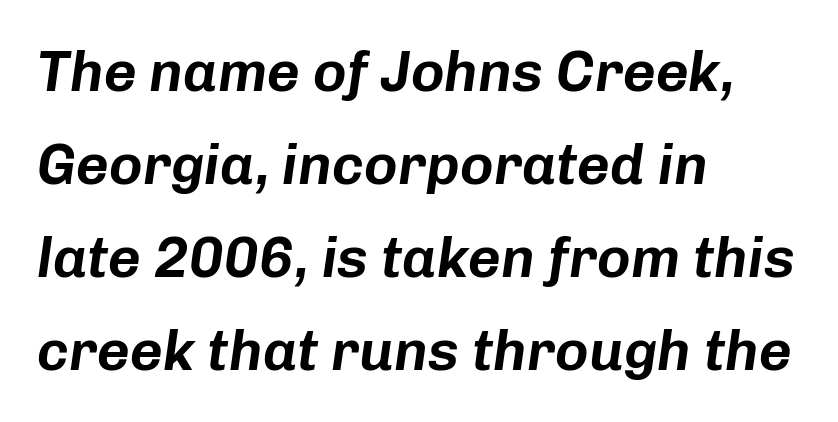
Q: Is the text italic (slanted)? A: Yes, it leans right by about 8 degrees.
Q: Is the text underlined? A: No.
Q: How is the paragraph aligned? A: Left-aligned.
Q: Is the spacing between letters normal or unusually wide? A: Normal.
Q: Is the spacing between lines tight, normal or loose? A: Normal.
Q: Width (condensed, normal, or wide)? A: Normal.
Q: Stroke contrast? A: Low.
Q: x-height? A: Medium.
Q: Monospaced? A: No.
